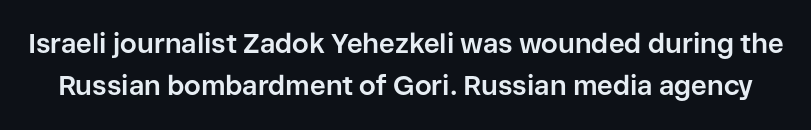
The image shows 27 px bold type, upright; set normal line spacing (1.57x), normal letter spacing, not underlined.
